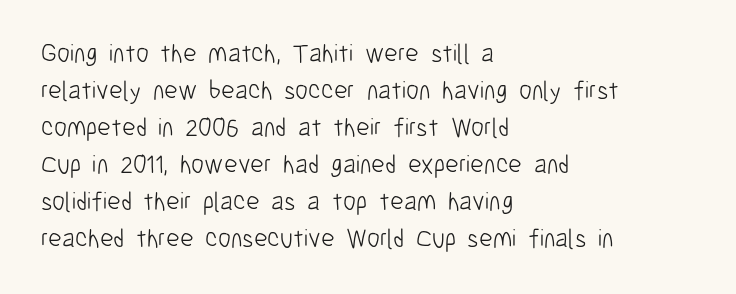
Rule under the text: the space is simply empty. The tracking reads as untouched default to a designer's eye. Compared with a typical body face, this is equally light or lighter still. A student would call this left alignment; a typographer would say flush left, rag right. The rows are spaced the way most documents space them.
